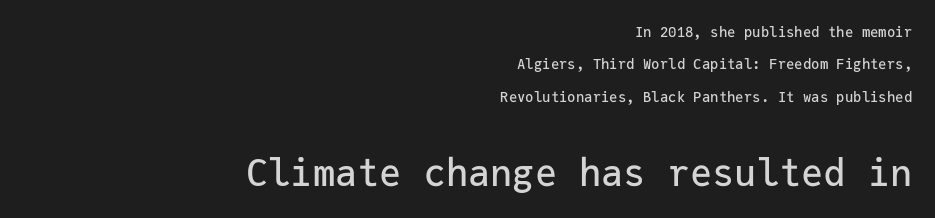
{"serif": "no", "italic": "no", "width": "normal", "stroke_contrast": "low", "x_height": "medium", "monospaced": "yes", "underline": "no", "align": "right", "line_spacing": "loose", "line_spacing_ratio": 2.31, "letter_spacing": "normal", "letter_spacing_em": 0.0, "larger_block": "second", "size_ratio": 2.64, "glyph_px": 37}
